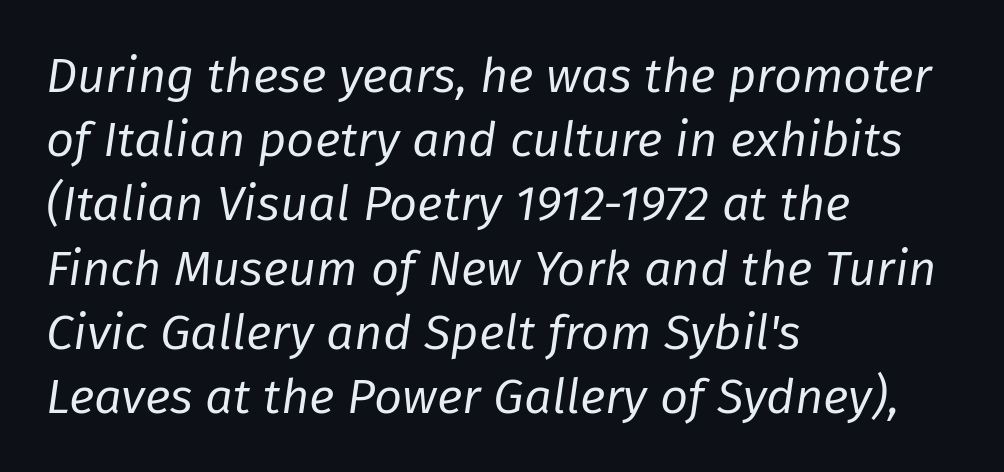
{"italic": "yes", "lean": "right", "slant_degrees": 8, "bold": "no", "weight": "regular", "width": "normal", "stroke_contrast": "low", "x_height": "medium", "monospaced": "no", "underline": "no", "align": "left", "line_spacing": "normal", "line_spacing_ratio": 1.31, "letter_spacing": "normal", "letter_spacing_em": 0.0, "glyph_px": 49}
